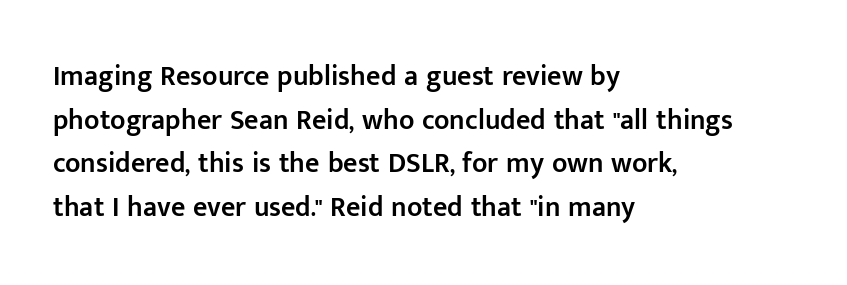
The space directly below the letters is spotless. Each new line begins a customary step beneath the previous one. On the weight axis this lands at semibold, roughly 600. You could not count columns in this text — the font is proportionally spaced.
